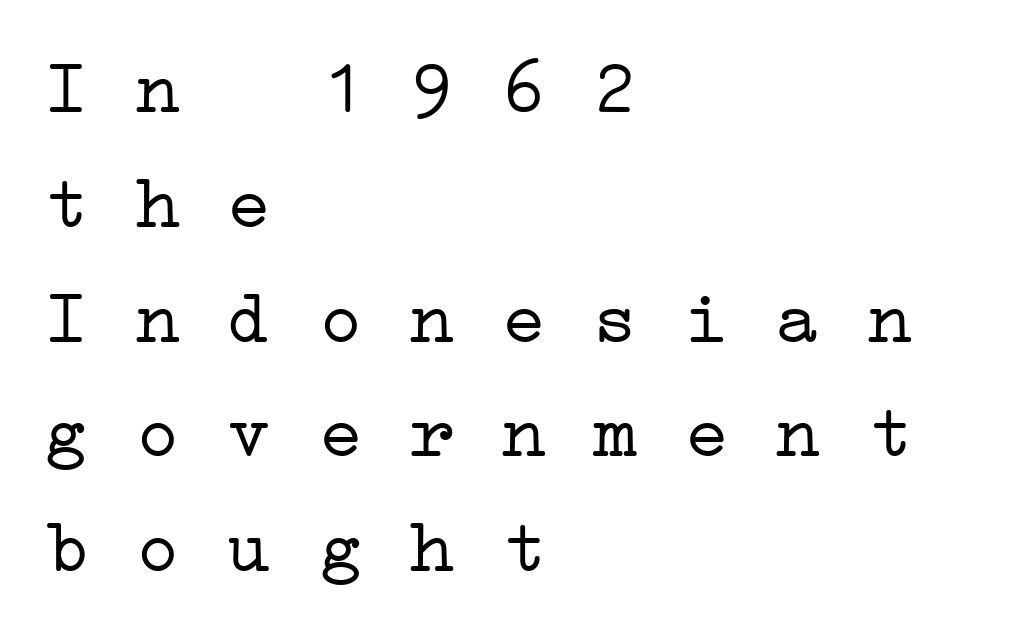
{"serif": "yes", "bold": "no", "weight": "light", "width": "wide", "stroke_contrast": "low", "x_height": "medium", "monospaced": "yes", "underline": "no", "align": "left", "line_spacing": "normal", "line_spacing_ratio": 1.51, "letter_spacing": "normal", "letter_spacing_em": 0.0, "glyph_px": 76}
